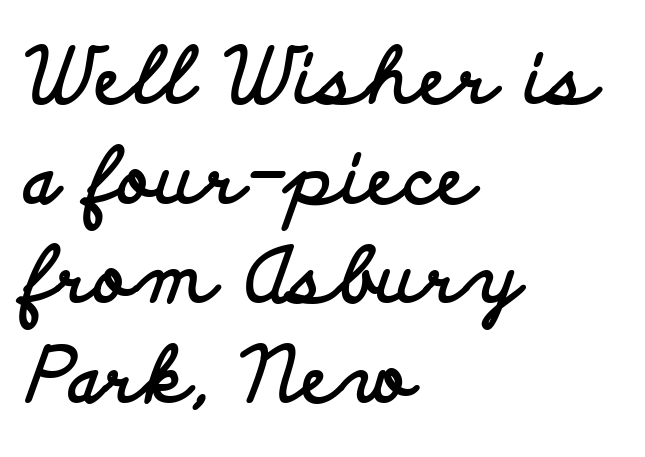
Q: Is the text bold? A: Yes.
Q: Is the text italic (slanted)? A: Yes.
Q: Is the typeface a serif or a sans-serif typeface? A: Sans-serif.
Q: Is the text underlined? A: No.
Q: How is the paragraph aligned? A: Left-aligned.
Q: Is the spacing between letters normal or unusually wide? A: Normal.
Q: Is the spacing between lines tight, normal or loose? A: Normal.
Q: Width (condensed, normal, or wide)? A: Wide.
Q: Stroke contrast? A: Low.
Q: x-height? A: Small.
Q: Monospaced? A: No.
